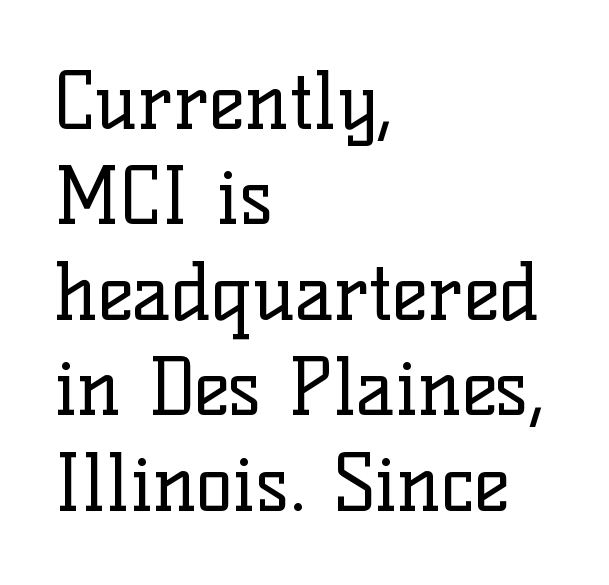
The image shows 77 px regular-weight serif type, upright; set left-aligned, line spacing 1.24x, normal letter spacing, not underlined; low stroke contrast and a medium x-height.
